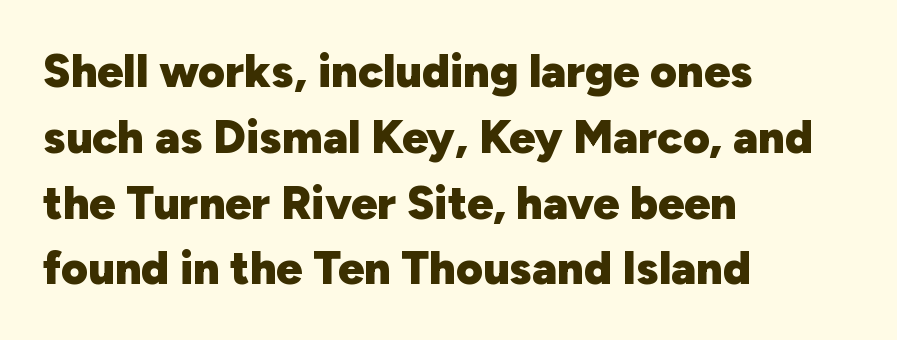
Every character sits straight up, as roman type does. In CSS terms this would be text-align: left. The face used here is rendered with its standard letterfit. Weight: bold. Varying glyph widths throughout — classic text-font behaviour. Stroke terminals: plain, sans-serif.
